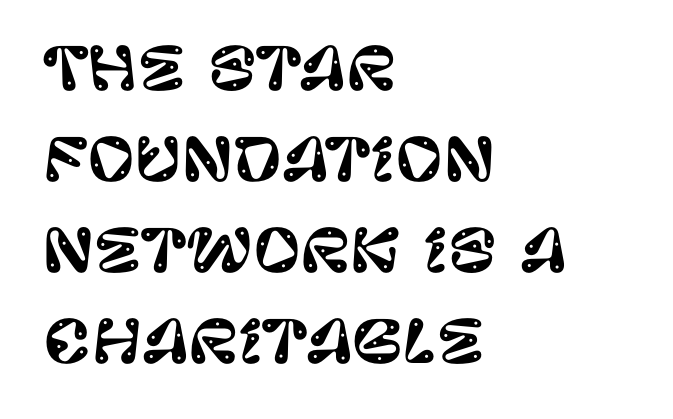
Words appear dense and cohesive because spacing is normal. A typesetter would call this proportional, since set widths differ per character. The text block is weighted toward the left margin, trailing off unevenly rightward. Letterform terminals end flat and unadorned throughout the passage.
